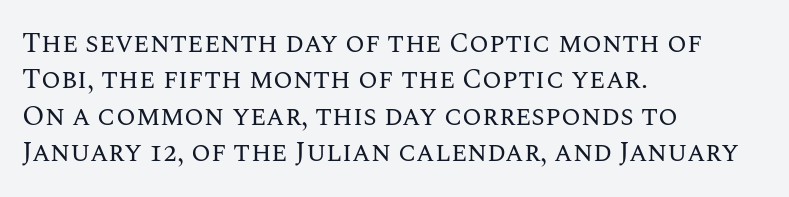
Is the type heavy? It reads as light-to-regular instead. You could call the tracking neutral — neither tight nor loose. The face used here is proportionally spaced, like ordinary book or web type. Has an underline been added? It has not. The paragraph shown leans on its left margin.
